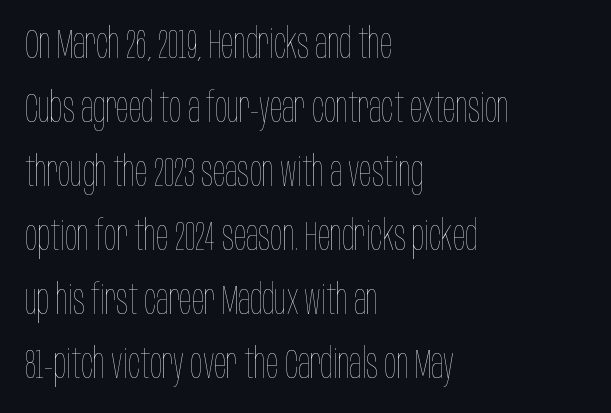
{"italic": "no", "bold": "no", "weight": "thin", "width": "condensed", "stroke_contrast": "low", "x_height": "large", "monospaced": "no", "underline": "no", "align": "left", "line_spacing": "normal", "line_spacing_ratio": 1.56, "letter_spacing": "normal", "letter_spacing_em": 0.0, "glyph_px": 41}
